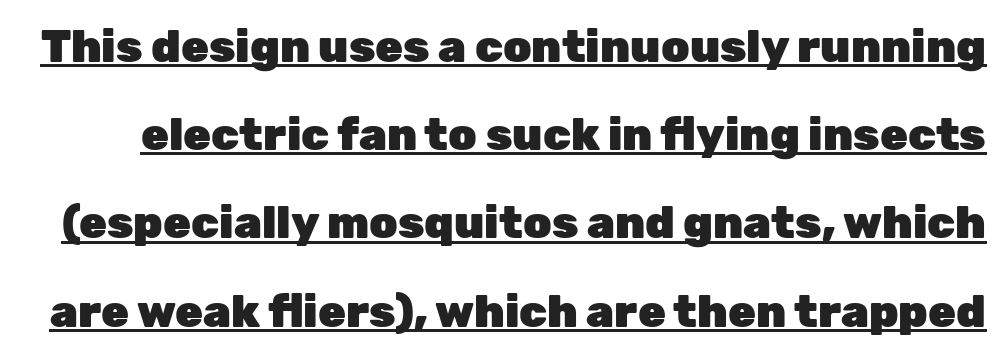
Q: Is the text bold? A: Yes.
Q: Is the text italic (slanted)? A: No, it is upright.
Q: Is the typeface a serif or a sans-serif typeface? A: Sans-serif.
Q: Is the text underlined? A: Yes.
Q: Is the spacing between letters normal or unusually wide? A: Normal.
Q: Is the spacing between lines tight, normal or loose? A: Loose.
Q: Width (condensed, normal, or wide)? A: Normal.
Q: Stroke contrast? A: Low.
Q: x-height? A: Medium.
Q: Monospaced? A: No.
